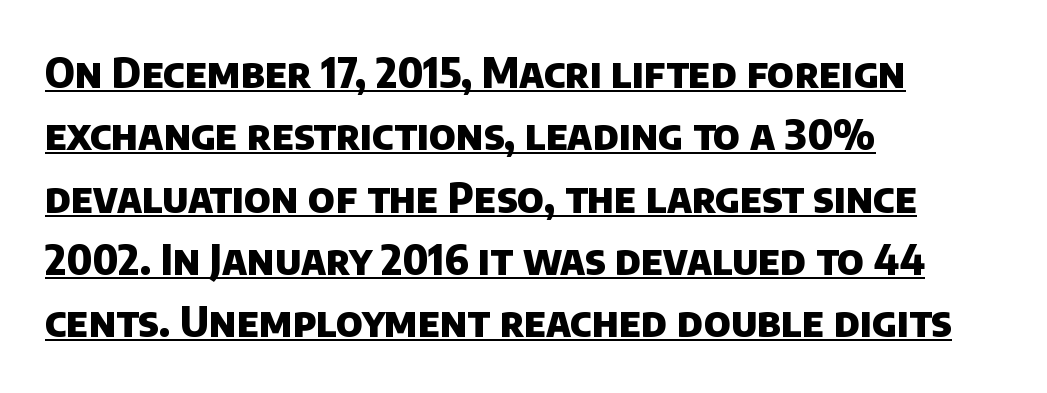
{"serif": "no", "bold": "yes", "weight": "heavy", "width": "normal", "stroke_contrast": "low", "x_height": "large", "monospaced": "no", "underline": "yes", "align": "left", "line_spacing": "normal", "line_spacing_ratio": 1.52, "letter_spacing": "normal", "letter_spacing_em": 0.0, "glyph_px": 41}
